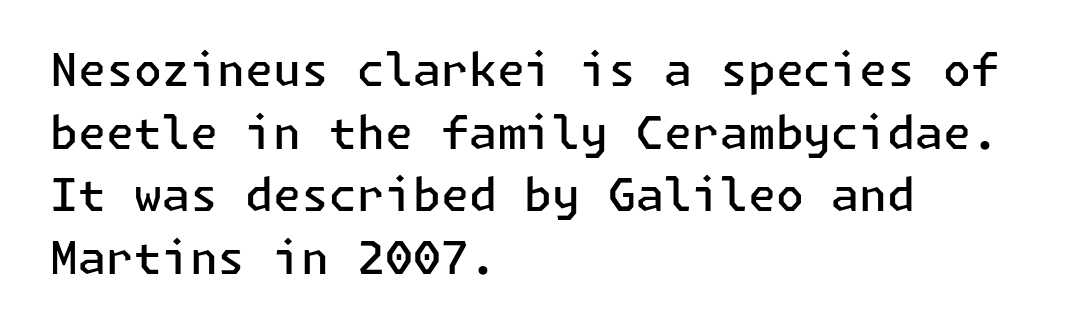
The designer went with a sans here, leaving each stem footless. The zone under the glyphs is completely vacant. Left-aligned paragraph, ragged on the right. Is the letter spacing exaggerated? No — it looks like the ordinary default. The line-height multiplier appears to be the usual default.
